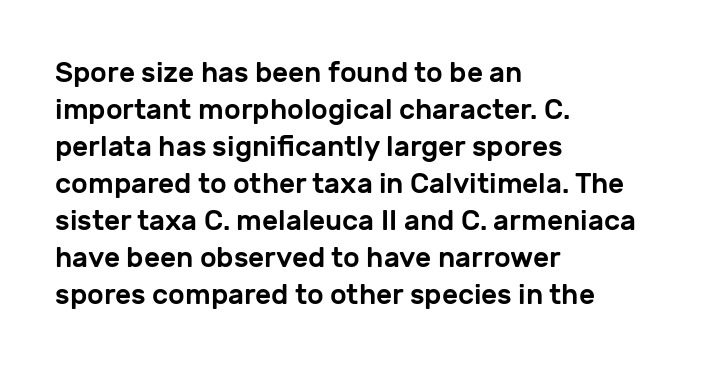
Q: Is the text italic (slanted)? A: No, it is upright.
Q: Is the typeface a serif or a sans-serif typeface? A: Sans-serif.
Q: Is the text underlined? A: No.
Q: How is the paragraph aligned? A: Left-aligned.
Q: Is the spacing between letters normal or unusually wide? A: Normal.
Q: Is the spacing between lines tight, normal or loose? A: Normal.
Q: Width (condensed, normal, or wide)? A: Normal.
Q: Stroke contrast? A: Low.
Q: x-height? A: Medium.
Q: Monospaced? A: No.
